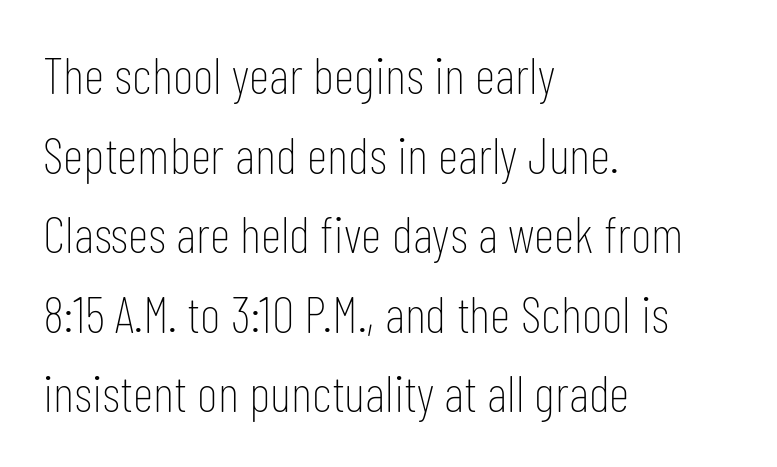
Q: Is the text bold? A: No.
Q: Is the text italic (slanted)? A: No, it is upright.
Q: Is the typeface a serif or a sans-serif typeface? A: Sans-serif.
Q: Is the text underlined? A: No.
Q: How is the paragraph aligned? A: Left-aligned.
Q: Is the spacing between letters normal or unusually wide? A: Normal.
Q: Is the spacing between lines tight, normal or loose? A: Normal.
Q: Width (condensed, normal, or wide)? A: Condensed.
Q: Stroke contrast? A: Low.
Q: x-height? A: Medium.
Q: Monospaced? A: No.
